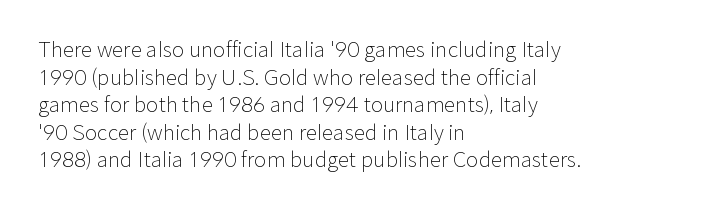
The image shows 21 px text type, upright; set left-aligned, normal line spacing (1.31x), normal letter spacing, not underlined.
